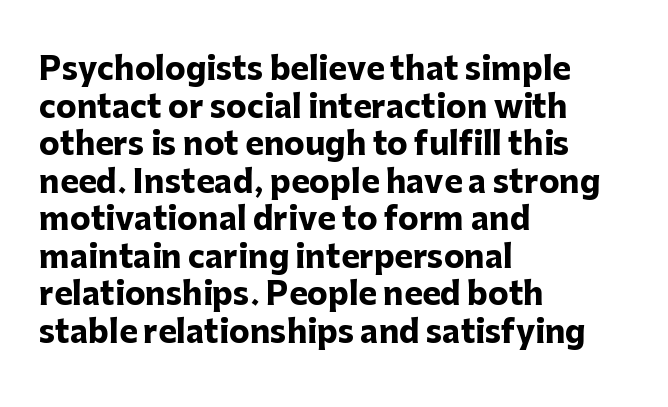
The face used here is a sans, in the tradition of grotesques and geometrics. Descender tails drop into unmarked territory. The lettering holds an erect, upright posture throughout. Weight check: bold — yes, fully.
